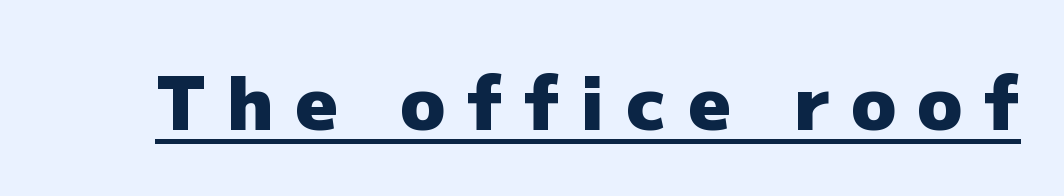
Q: Is the text bold? A: Yes.
Q: Is the text italic (slanted)? A: No, it is upright.
Q: Is the typeface a serif or a sans-serif typeface? A: Sans-serif.
Q: Is the text underlined? A: Yes.
Q: Is the spacing between letters normal or unusually wide? A: Unusually wide.
Q: Width (condensed, normal, or wide)? A: Normal.
Q: Stroke contrast? A: Low.
Q: x-height? A: Medium.
Q: Monospaced? A: No.
